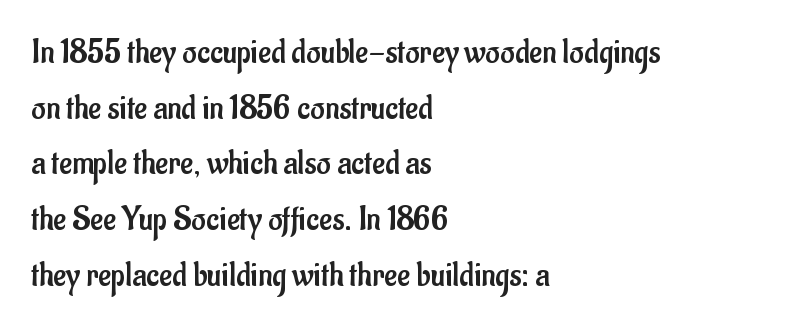
Q: Is the text bold? A: No.
Q: Is the text italic (slanted)? A: No, it is upright.
Q: Is the typeface a serif or a sans-serif typeface? A: Sans-serif.
Q: Is the text underlined? A: No.
Q: How is the paragraph aligned? A: Left-aligned.
Q: Is the spacing between letters normal or unusually wide? A: Normal.
Q: Is the spacing between lines tight, normal or loose? A: Normal.
Q: Width (condensed, normal, or wide)? A: Condensed.
Q: Stroke contrast? A: Low.
Q: x-height? A: Small.
Q: Monospaced? A: No.
